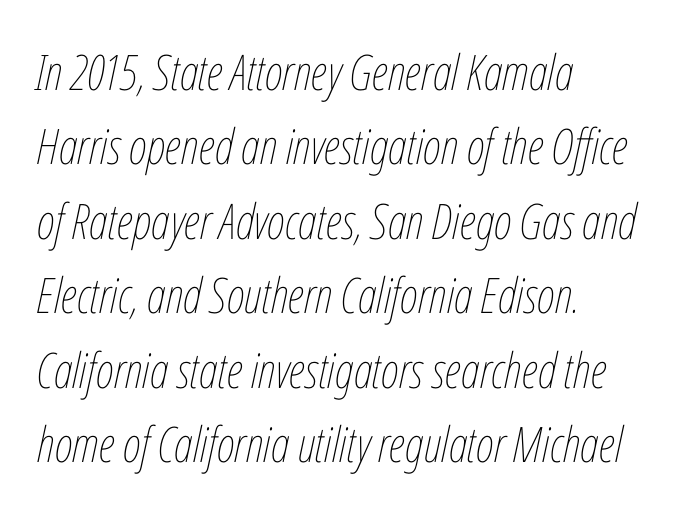
{"italic": "yes", "lean": "right", "slant_degrees": 12, "bold": "no", "weight": "thin", "width": "condensed", "stroke_contrast": "low", "x_height": "medium", "monospaced": "no", "underline": "no", "align": "left", "line_spacing": "normal", "line_spacing_ratio": 1.52, "letter_spacing": "normal", "letter_spacing_em": 0.0, "glyph_px": 49}
